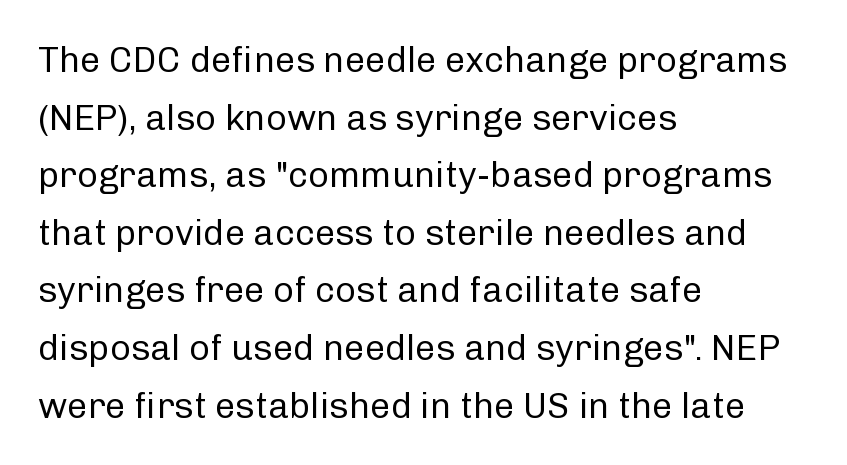
The image shows 36 px regular-weight sans-serif type, upright; set left-aligned, normal line spacing (1.6x), normal letter spacing, not underlined; low stroke contrast and a medium x-height.
